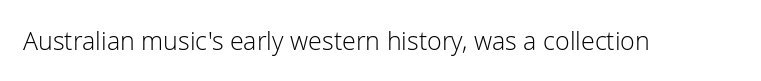
The image shows 25 px text type, upright; set normal letter spacing, not underlined.
